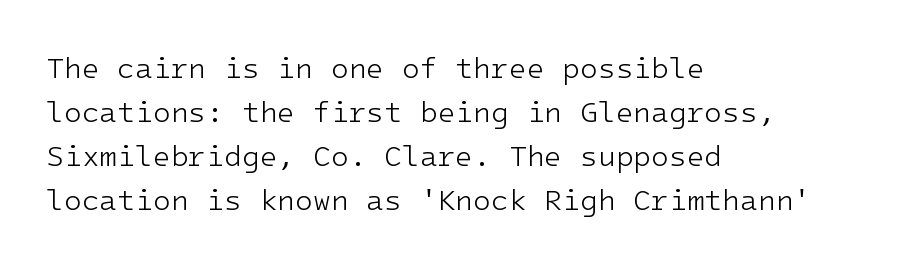
Q: Is the text bold? A: No.
Q: Is the text italic (slanted)? A: No, it is upright.
Q: Is the typeface a serif or a sans-serif typeface? A: Sans-serif.
Q: Is the text underlined? A: No.
Q: How is the paragraph aligned? A: Left-aligned.
Q: Is the spacing between letters normal or unusually wide? A: Normal.
Q: Is the spacing between lines tight, normal or loose? A: Normal.
Q: Width (condensed, normal, or wide)? A: Normal.
Q: Stroke contrast? A: Low.
Q: x-height? A: Medium.
